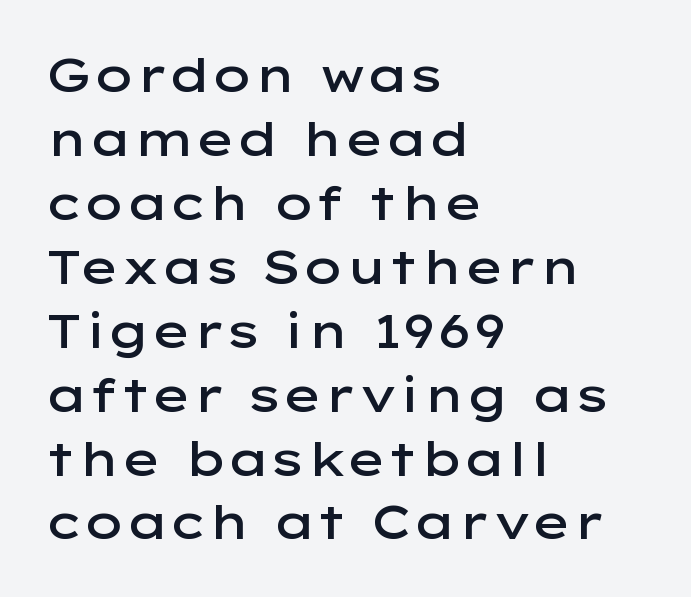
{"serif": "no", "italic": "no", "bold": "semi", "weight": "semibold", "width": "wide", "stroke_contrast": "low", "x_height": "medium", "monospaced": "no", "underline": "no", "align": "left", "line_spacing": "normal", "line_spacing_ratio": 1.36, "letter_spacing": "normal", "letter_spacing_em": 0.0, "glyph_px": 47}
